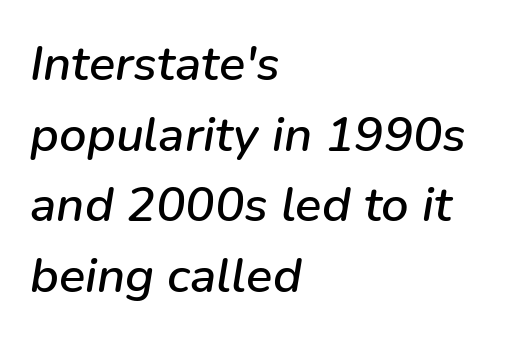
Q: Is the text italic (slanted)? A: Yes, it leans right by about 9 degrees.
Q: Is the text underlined? A: No.
Q: How is the paragraph aligned? A: Left-aligned.
Q: Is the spacing between letters normal or unusually wide? A: Normal.
Q: Is the spacing between lines tight, normal or loose? A: Normal.
Q: Width (condensed, normal, or wide)? A: Normal.
Q: Stroke contrast? A: Low.
Q: x-height? A: Medium.
Q: Monospaced? A: No.
